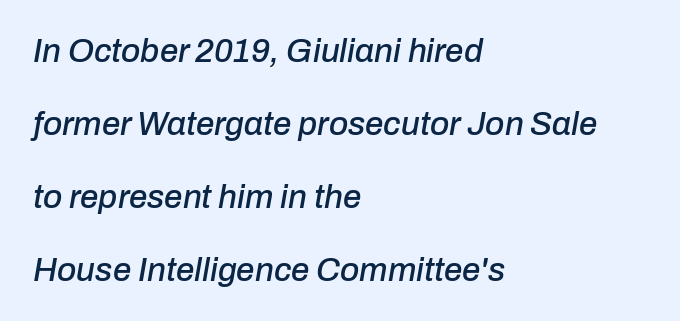
Q: Is the text italic (slanted)? A: Yes, it leans right by about 10 degrees.
Q: Is the text underlined? A: No.
Q: How is the paragraph aligned? A: Left-aligned.
Q: Is the spacing between letters normal or unusually wide? A: Normal.
Q: Is the spacing between lines tight, normal or loose? A: Loose.
Q: Width (condensed, normal, or wide)? A: Normal.
Q: Stroke contrast? A: Low.
Q: x-height? A: Medium.
Q: Monospaced? A: No.
